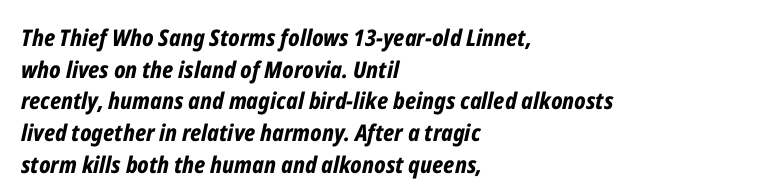
The image shows 23 px bold type, italic (leaning right); set left-aligned, normal line spacing (1.38x), normal letter spacing, not underlined.
